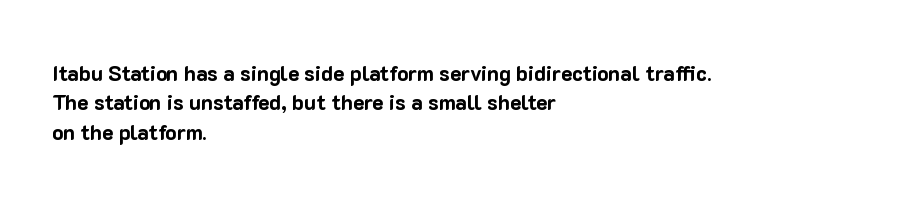
Q: Is the text bold? A: Yes.
Q: Is the text italic (slanted)? A: No, it is upright.
Q: Is the text underlined? A: No.
Q: How is the paragraph aligned? A: Left-aligned.
Q: Is the spacing between letters normal or unusually wide? A: Normal.
Q: Is the spacing between lines tight, normal or loose? A: Normal.
